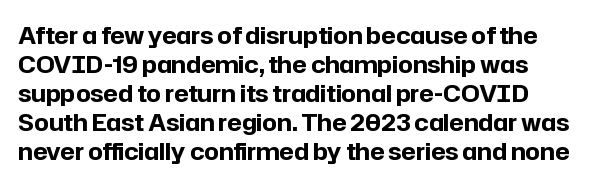
The image shows 23 px bold type, upright; set left-aligned, normal line spacing (1.26x), normal letter spacing, not underlined.
